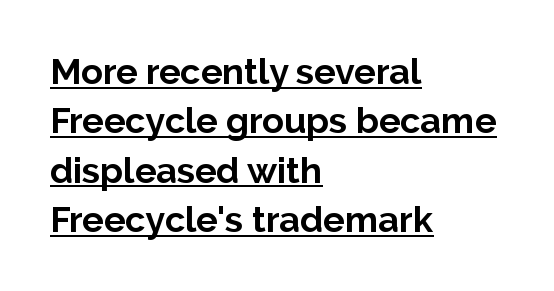
The image shows 36 px bold sans-serif type, upright; set left-aligned, normal line spacing (1.37x), normal letter spacing, underlined; low stroke contrast and a medium x-height.
